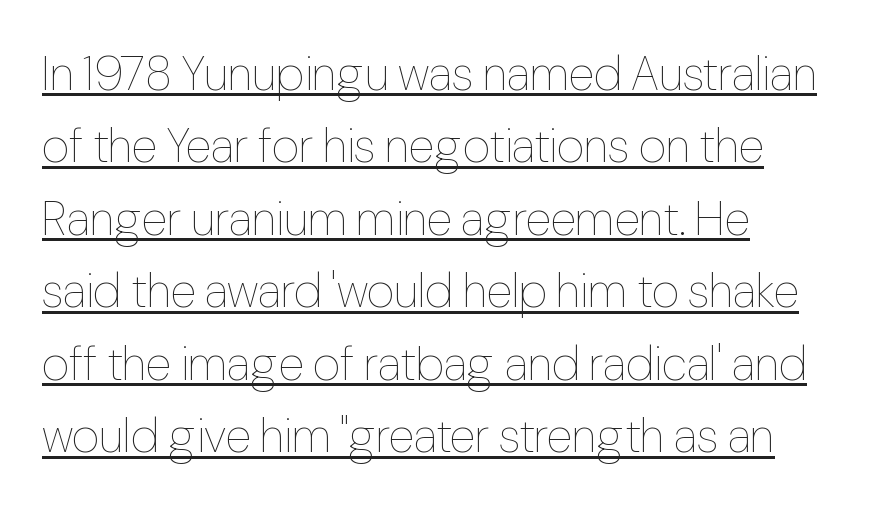
The image shows 48 px thin, condensed type, upright; set left-aligned, normal line spacing (1.51x), normal letter spacing, underlined; low stroke contrast and a medium x-height.
